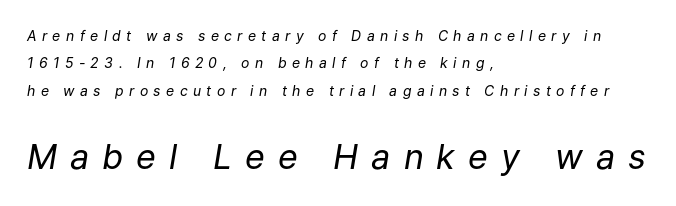
The image shows 34 px regular-weight type, italic (leaning right); set left-aligned, loose line spacing (1.95x), unusually wide letter spacing (+0.38 em), not underlined; the second (bottom) block is 2.43x larger; low stroke contrast and a medium x-height.
